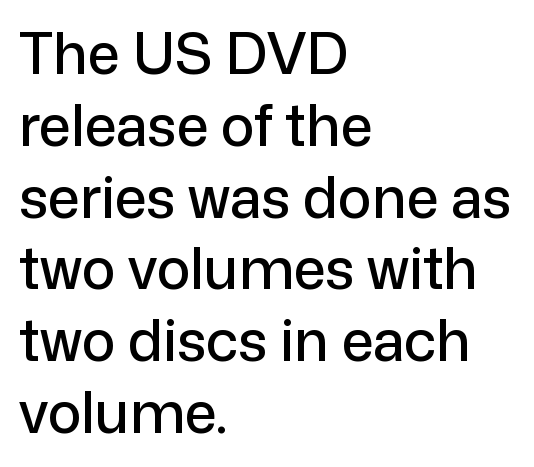
{"serif": "no", "italic": "no", "width": "normal", "stroke_contrast": "low", "x_height": "medium", "monospaced": "no", "underline": "no", "align": "left", "line_spacing": "normal", "line_spacing_ratio": 1.26, "letter_spacing": "normal", "letter_spacing_em": 0.0, "glyph_px": 57}
